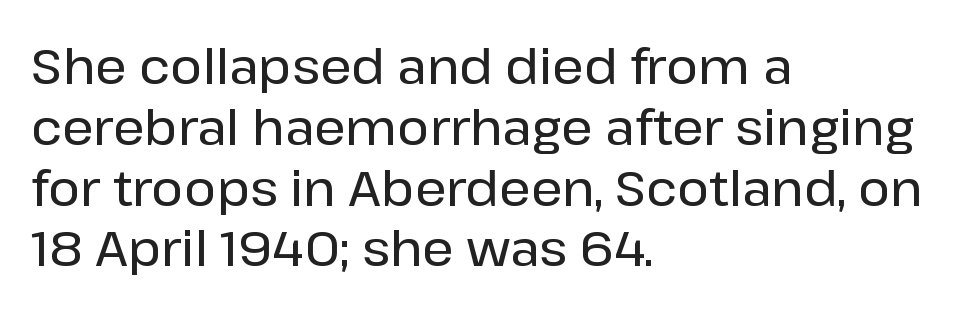
The image shows 49 px sans-serif type, upright; set left-aligned, line spacing 1.24x, normal letter spacing, not underlined; low stroke contrast and a medium x-height.
